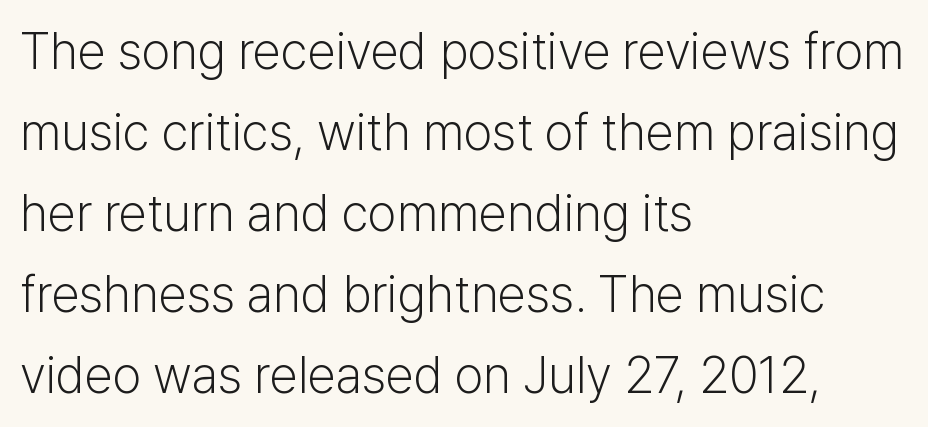
The image shows 51 px light sans-serif type, upright; set left-aligned, normal line spacing (1.59x), normal letter spacing, not underlined; low stroke contrast and a medium x-height.
